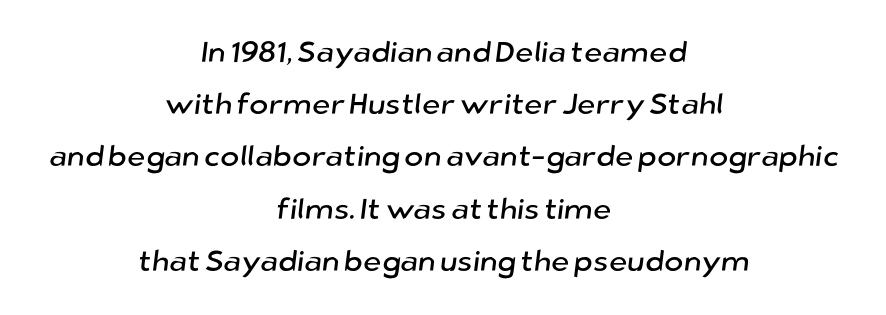
Q: Is the typeface a serif or a sans-serif typeface? A: Sans-serif.
Q: Is the text underlined? A: No.
Q: How is the paragraph aligned? A: Centered.
Q: Is the spacing between letters normal or unusually wide? A: Normal.
Q: Width (condensed, normal, or wide)? A: Normal.
Q: Stroke contrast? A: Low.
Q: x-height? A: Medium.
Q: Monospaced? A: No.
